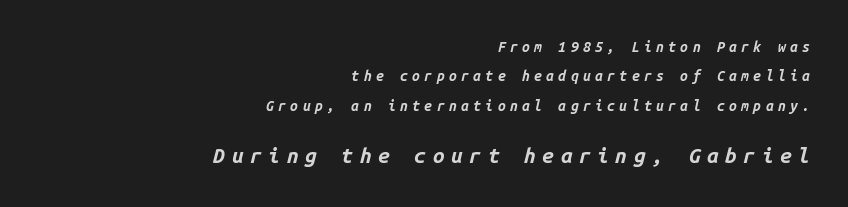
The image shows 21 px bold type, italic (leaning right); set right-aligned, loose line spacing (2.09x), unusually wide letter spacing (+0.31 em), not underlined; the second (bottom) block is 1.5x larger.
